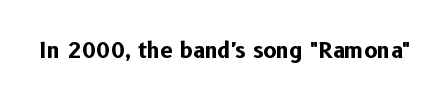
Q: Is the text bold? A: Yes.
Q: Is the text italic (slanted)? A: No, it is upright.
Q: Is the text underlined? A: No.
Q: Is the spacing between letters normal or unusually wide? A: Normal.
